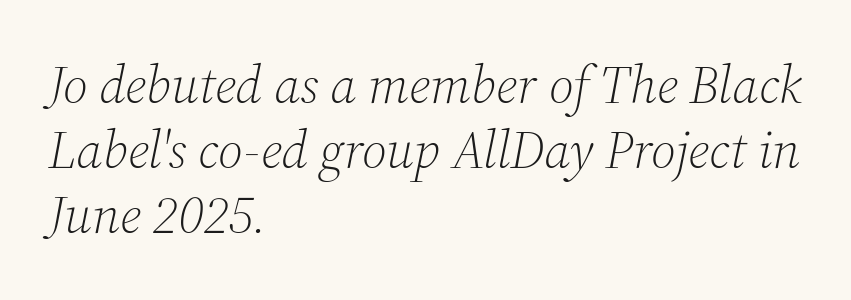
The image shows 53 px light serif type, italic (leaning right); set left-aligned, line spacing 1.23x, normal letter spacing, not underlined; medium stroke contrast and a medium x-height.
